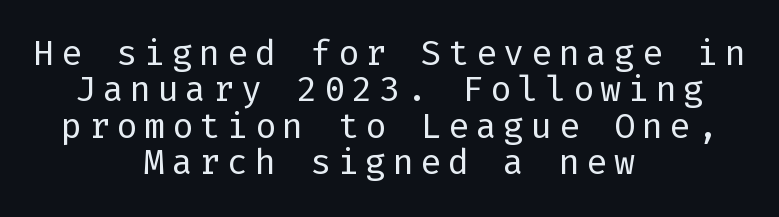
{"serif": "no", "italic": "no", "bold": "no", "weight": "regular", "width": "normal", "stroke_contrast": "low", "x_height": "medium", "underline": "no", "align": "center", "line_spacing": "tight", "line_spacing_ratio": 1.04, "glyph_px": 35}
